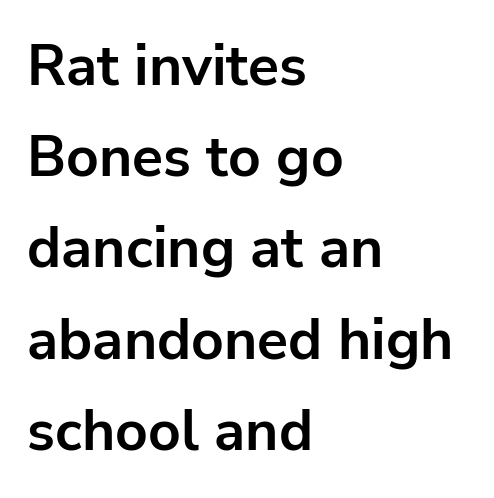
Q: Is the text bold? A: Yes.
Q: Is the text italic (slanted)? A: No, it is upright.
Q: Is the typeface a serif or a sans-serif typeface? A: Sans-serif.
Q: Is the text underlined? A: No.
Q: How is the paragraph aligned? A: Left-aligned.
Q: Is the spacing between letters normal or unusually wide? A: Normal.
Q: Is the spacing between lines tight, normal or loose? A: Normal.
Q: Width (condensed, normal, or wide)? A: Normal.
Q: Stroke contrast? A: Low.
Q: x-height? A: Medium.
Q: Monospaced? A: No.
